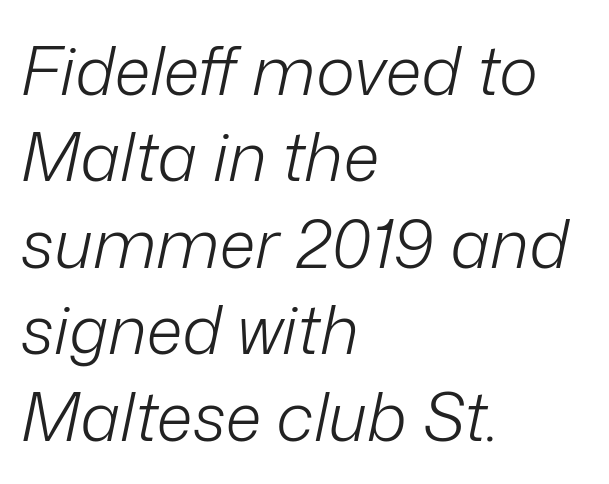
Q: Is the text bold? A: No.
Q: Is the text italic (slanted)? A: Yes, it leans right by about 12 degrees.
Q: Is the text underlined? A: No.
Q: How is the paragraph aligned? A: Left-aligned.
Q: Is the spacing between letters normal or unusually wide? A: Normal.
Q: Is the spacing between lines tight, normal or loose? A: Normal.
Q: Width (condensed, normal, or wide)? A: Normal.
Q: Stroke contrast? A: Low.
Q: x-height? A: Medium.
Q: Monospaced? A: No.
